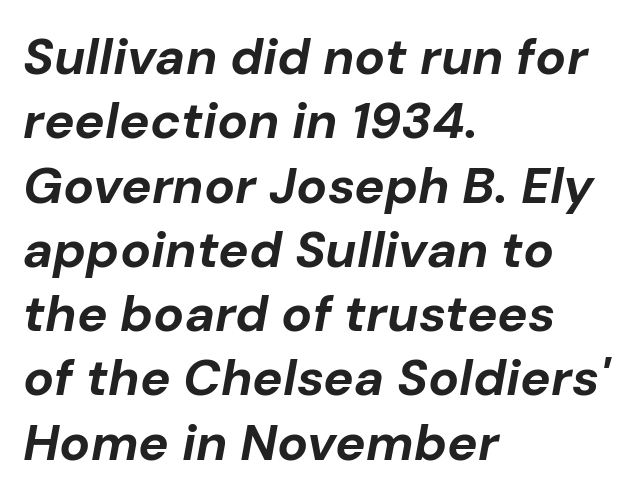
Q: Is the text bold? A: Yes.
Q: Is the text italic (slanted)? A: Yes, it leans right by about 10 degrees.
Q: Is the text underlined? A: No.
Q: How is the paragraph aligned? A: Left-aligned.
Q: Is the spacing between letters normal or unusually wide? A: Normal.
Q: Is the spacing between lines tight, normal or loose? A: Normal.
Q: Width (condensed, normal, or wide)? A: Normal.
Q: Stroke contrast? A: Low.
Q: x-height? A: Medium.
Q: Monospaced? A: No.
